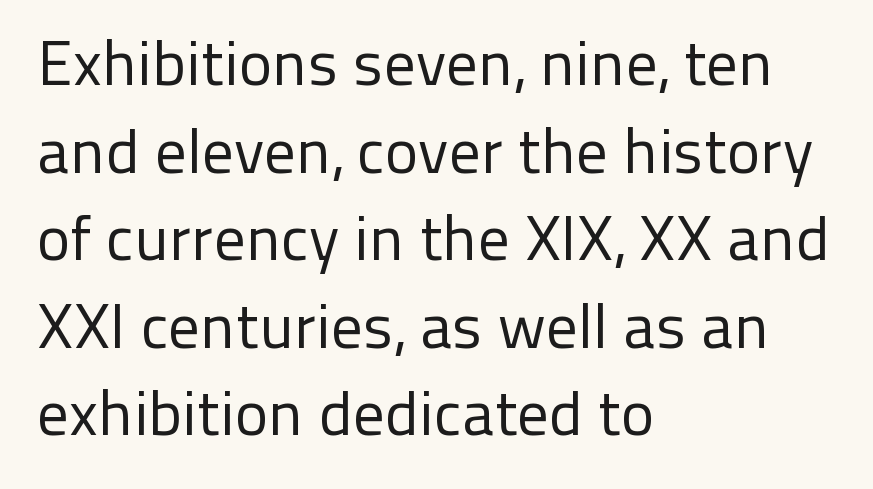
The image shows 63 px regular-weight sans-serif type, upright; set left-aligned, normal line spacing (1.39x), normal letter spacing, not underlined; low stroke contrast and a medium x-height.
